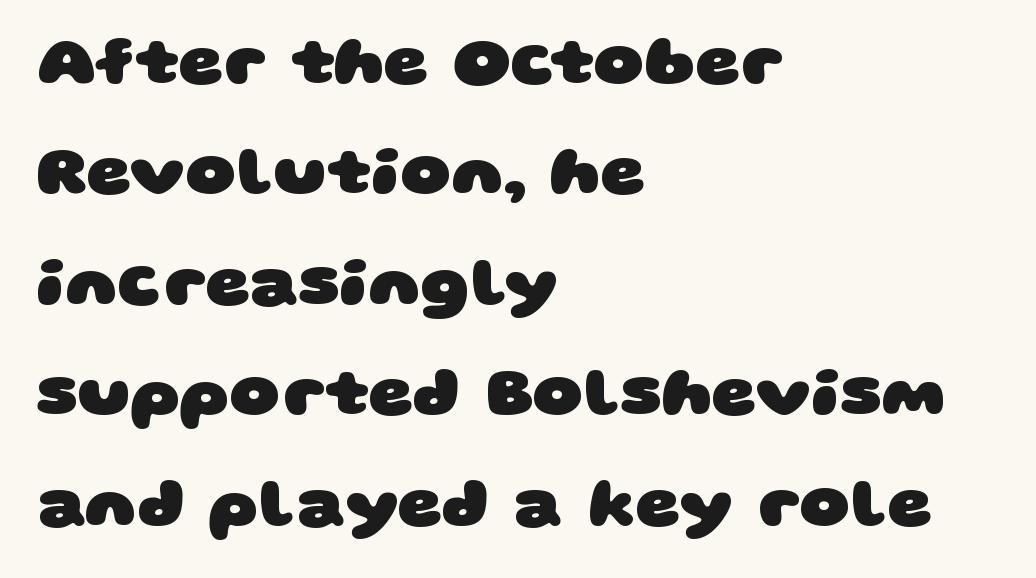
The image shows 69 px heavy, wide sans-serif type; set left-aligned, normal line spacing (1.6x), normal letter spacing, not underlined; low stroke contrast and a large x-height.
